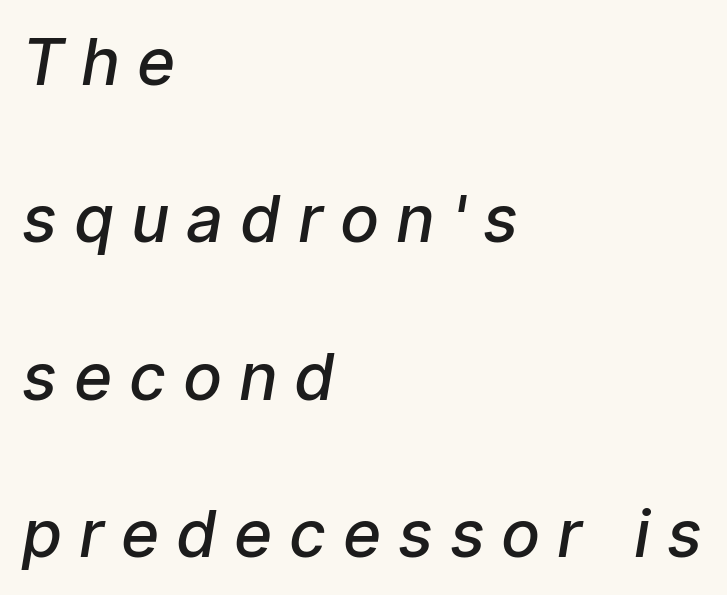
The image shows 65 px semibold sans-serif type; set left-aligned, loose line spacing (2.42x), unusually wide letter spacing (+0.26 em), not underlined; low stroke contrast and a medium x-height.
